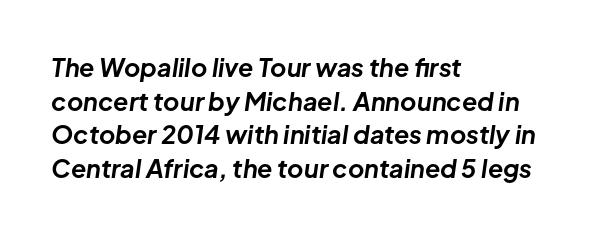
{"italic": "yes", "lean": "right", "slant_degrees": 8, "bold": "yes", "underline": "no", "align": "left", "line_spacing": "normal", "line_spacing_ratio": 1.35, "letter_spacing": "normal", "letter_spacing_em": 0.0, "glyph_px": 25}
